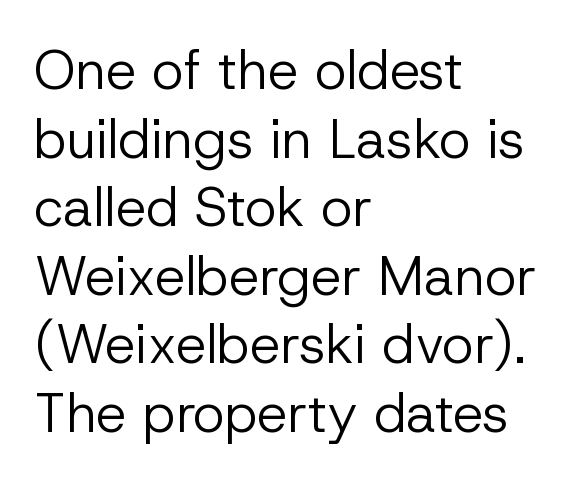
The image shows 54 px regular-weight sans-serif type, upright; set left-aligned, normal line spacing (1.27x), normal letter spacing, not underlined; low stroke contrast and a medium x-height.
